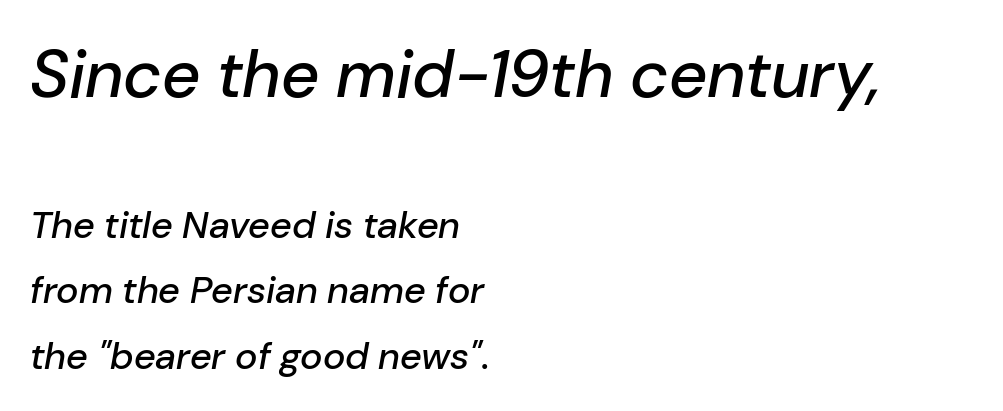
The image shows 67 px text type, italic (leaning right); set left-aligned, line spacing 1.73x, normal letter spacing, not underlined; the first (top) block is 1.76x larger; low stroke contrast and a medium x-height.
